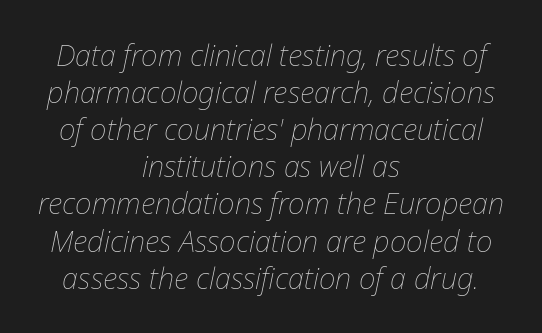
The image shows 29 px thin type, italic (leaning right); set centered, normal line spacing (1.28x), normal letter spacing, not underlined; low stroke contrast and a medium x-height.
